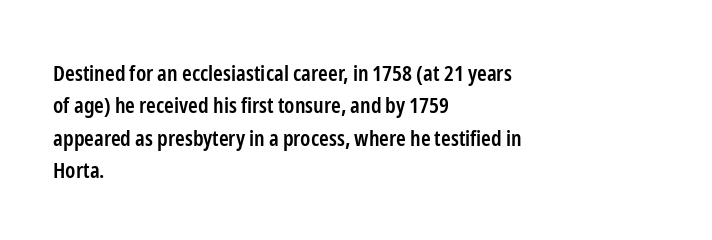
{"italic": "no", "bold": "semi", "underline": "no", "align": "left", "line_spacing": "normal", "line_spacing_ratio": 1.47, "letter_spacing": "normal", "letter_spacing_em": 0.0, "glyph_px": 22}
